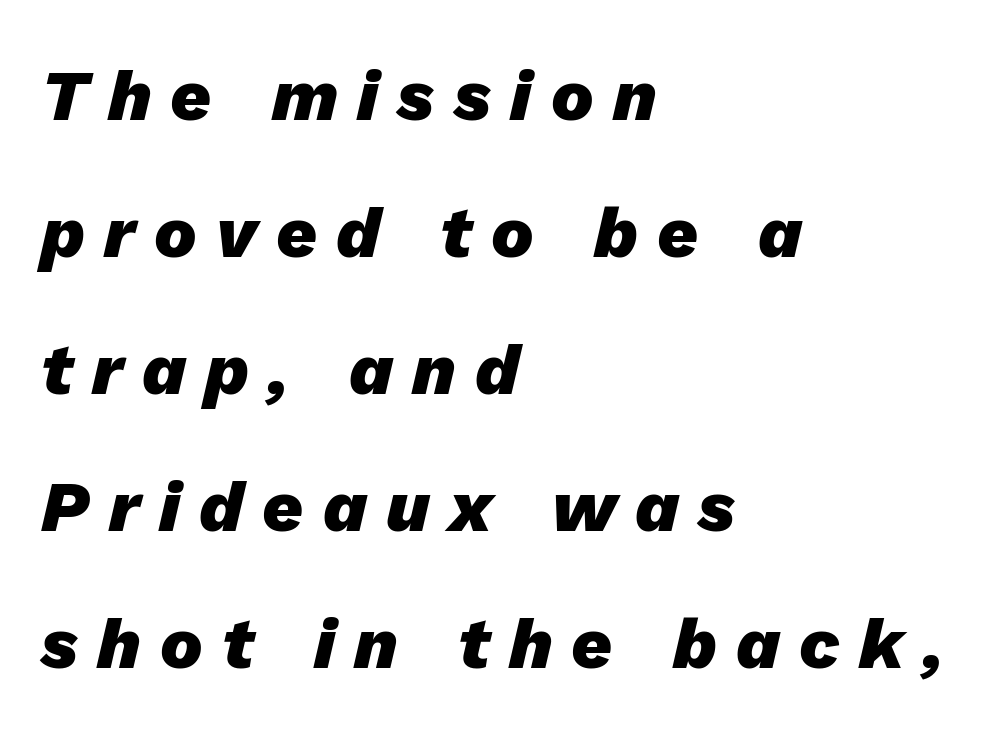
Q: Is the text bold? A: Yes.
Q: Is the text italic (slanted)? A: Yes, it leans right by about 13 degrees.
Q: Is the text underlined? A: No.
Q: How is the paragraph aligned? A: Left-aligned.
Q: Is the spacing between letters normal or unusually wide? A: Unusually wide.
Q: Is the spacing between lines tight, normal or loose? A: Loose.
Q: Width (condensed, normal, or wide)? A: Normal.
Q: Stroke contrast? A: Low.
Q: x-height? A: Medium.
Q: Monospaced? A: No.
